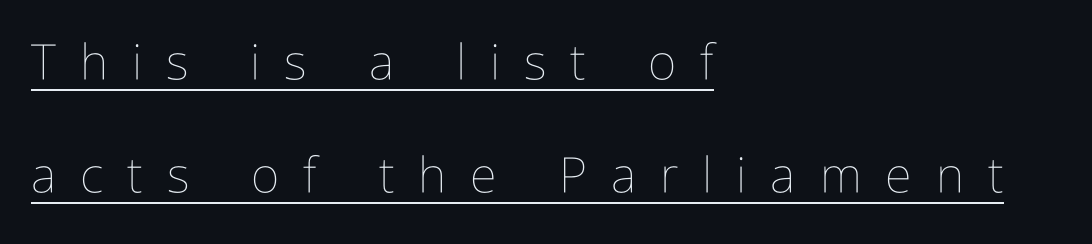
Q: Is the text bold? A: No.
Q: Is the text italic (slanted)? A: No, it is upright.
Q: Is the text underlined? A: Yes.
Q: How is the paragraph aligned? A: Left-aligned.
Q: Is the spacing between letters normal or unusually wide? A: Unusually wide.
Q: Is the spacing between lines tight, normal or loose? A: Loose.
Q: Width (condensed, normal, or wide)? A: Condensed.
Q: Stroke contrast? A: Low.
Q: x-height? A: Medium.
Q: Monospaced? A: No.
